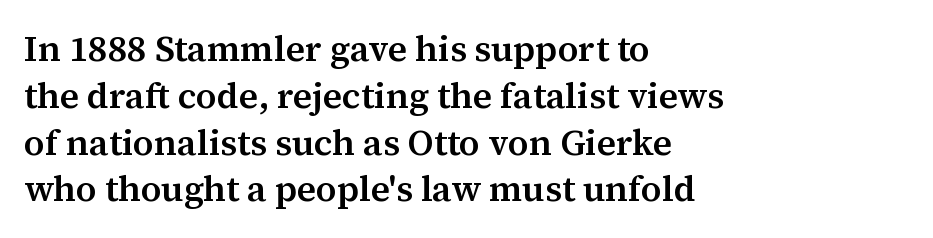
Q: Is the text bold? A: Semi-bold.
Q: Is the text italic (slanted)? A: No, it is upright.
Q: Is the typeface a serif or a sans-serif typeface? A: Serif.
Q: Is the text underlined? A: No.
Q: How is the paragraph aligned? A: Left-aligned.
Q: Is the spacing between letters normal or unusually wide? A: Normal.
Q: Is the spacing between lines tight, normal or loose? A: Normal.
Q: Width (condensed, normal, or wide)? A: Normal.
Q: Stroke contrast? A: Medium.
Q: x-height? A: Medium.
Q: Monospaced? A: No.
